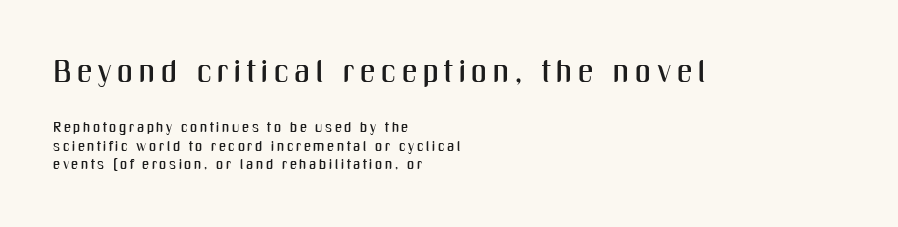
Every row of glyphs begins at an identical x-position on the left. Nobody drew a line under any word here. Grotesque or geometric, the face here clearly has no serifs. A typesetter would mark this as roman, not italic. Note the varied advance widths — an 'i' is clearly narrower than an 'm'.
